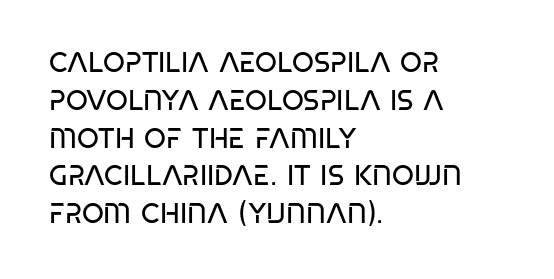
Q: Is the text bold? A: No.
Q: Is the typeface a serif or a sans-serif typeface? A: Sans-serif.
Q: Is the text underlined? A: No.
Q: How is the paragraph aligned? A: Left-aligned.
Q: Is the spacing between letters normal or unusually wide? A: Normal.
Q: Is the spacing between lines tight, normal or loose? A: Normal.
Q: Width (condensed, normal, or wide)? A: Condensed.
Q: Stroke contrast? A: Low.
Q: x-height? A: Large.
Q: Monospaced? A: No.
